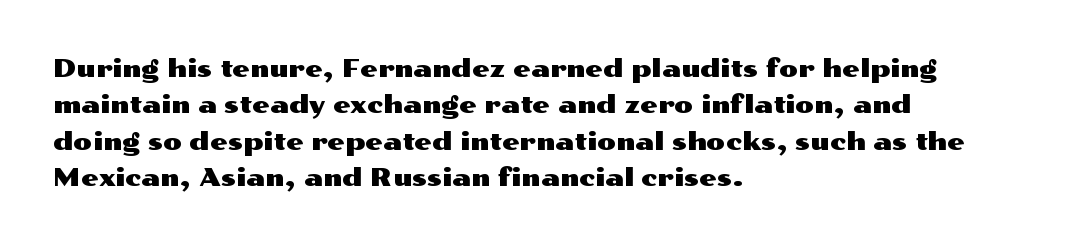
{"italic": "no", "underline": "no", "align": "left", "line_spacing": "normal", "line_spacing_ratio": 1.46, "letter_spacing": "normal", "letter_spacing_em": 0.0, "glyph_px": 25}
